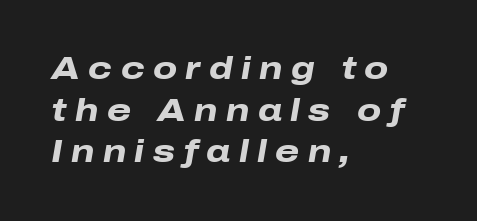
{"italic": "yes", "lean": "right", "slant_degrees": 10, "bold": "yes", "weight": "heavy", "width": "wide", "stroke_contrast": "low", "x_height": "medium", "monospaced": "no", "underline": "no", "align": "left", "line_spacing": "normal", "line_spacing_ratio": 1.34, "letter_spacing": "wide", "letter_spacing_em": 0.27, "glyph_px": 31}
